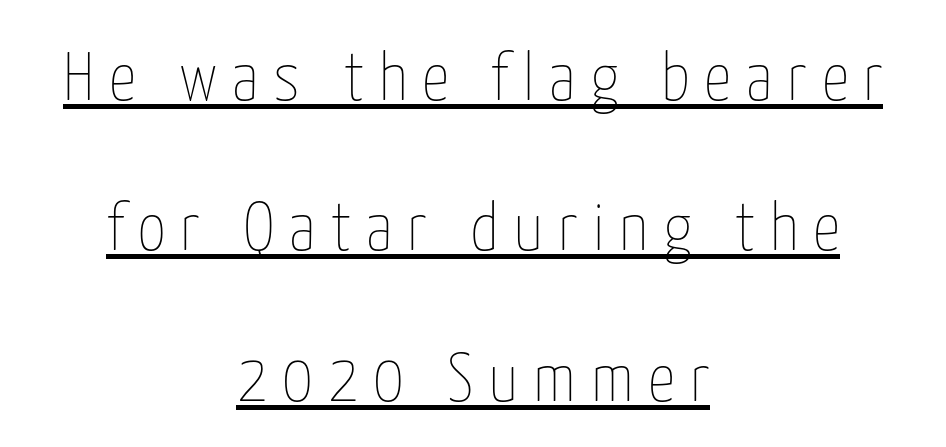
{"italic": "no", "bold": "no", "weight": "thin", "width": "condensed", "stroke_contrast": "low", "x_height": "medium", "monospaced": "no", "underline": "yes", "align": "center", "line_spacing": "loose", "line_spacing_ratio": 2.21, "letter_spacing": "wide", "letter_spacing_em": 0.22, "glyph_px": 68}
